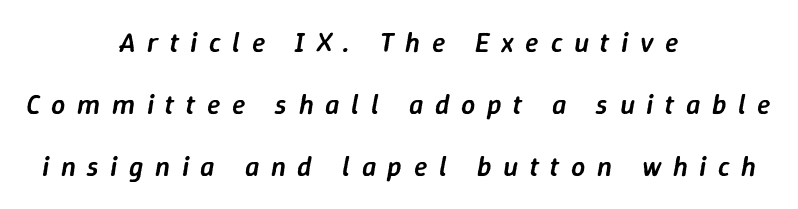
{"italic": "yes", "lean": "right", "slant_degrees": 9, "bold": "semi", "weight": "semibold", "width": "normal", "stroke_contrast": "low", "x_height": "medium", "monospaced": "no", "underline": "no", "align": "center", "line_spacing": "loose", "line_spacing_ratio": 2.22, "letter_spacing": "wide", "letter_spacing_em": 0.41, "glyph_px": 28}
